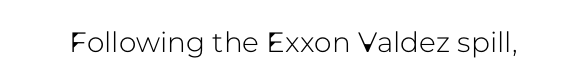
The image shows 28 px sans-serif type, upright; set normal letter spacing, not underlined; low stroke contrast and a medium x-height.
